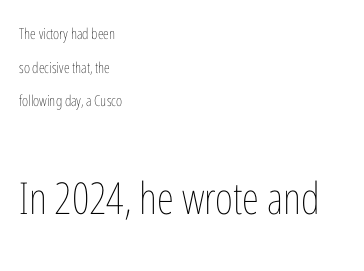
The rendering uses a large line-height, opening up the rows. The paragraph has a hard left edge and a soft right edge. Think of a printed novel: that variable character pitch is what you see here. The weight tops out at a normal text grade. When letters stand straight like this, we call the style roman or upright. Observe the ordinary spacing: letters are neighbours, not strangers.
